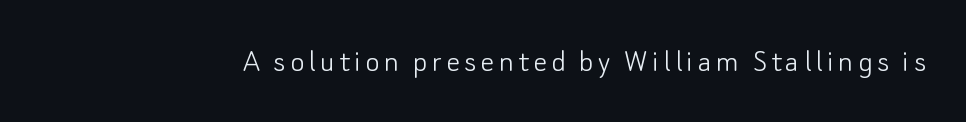
The image shows 34 px light sans-serif type, upright; set not underlined; low stroke contrast and a small x-height.
